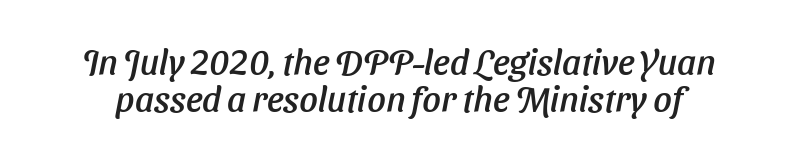
The image shows 36 px text type, italic (leaning right); set tight line spacing (1.04x), normal letter spacing, not underlined; low stroke contrast and a medium x-height.
